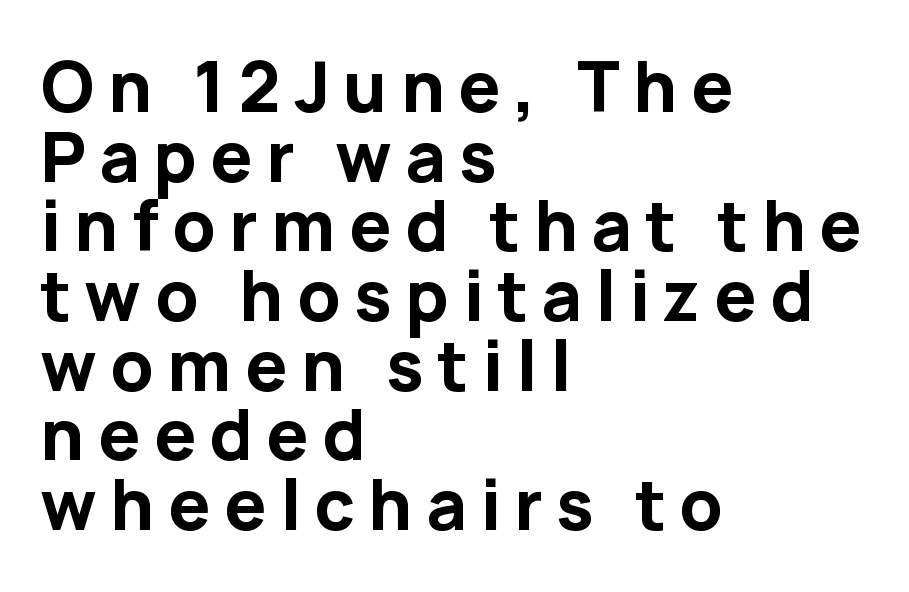
The image shows 67 px bold sans-serif type, upright; set left-aligned, tight line spacing (1.04x), unusually wide letter spacing (+0.2 em), not underlined; low stroke contrast and a medium x-height.
